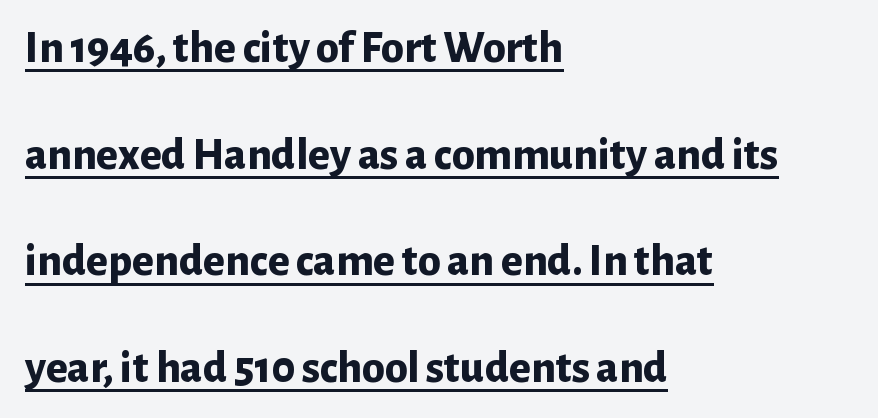
The image shows 46 px bold sans-serif type, upright; set left-aligned, loose line spacing (2.32x), normal letter spacing, underlined; low stroke contrast and a medium x-height.
